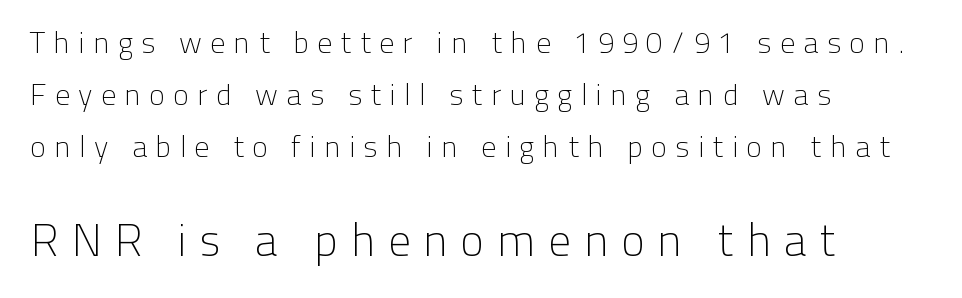
{"serif": "no", "italic": "no", "bold": "no", "weight": "light", "width": "normal", "stroke_contrast": "low", "x_height": "medium", "monospaced": "no", "underline": "no", "align": "left", "line_spacing_ratio": 1.73, "letter_spacing": "wide", "letter_spacing_em": 0.27, "larger_block": "second", "size_ratio": 1.5, "glyph_px": 45}
